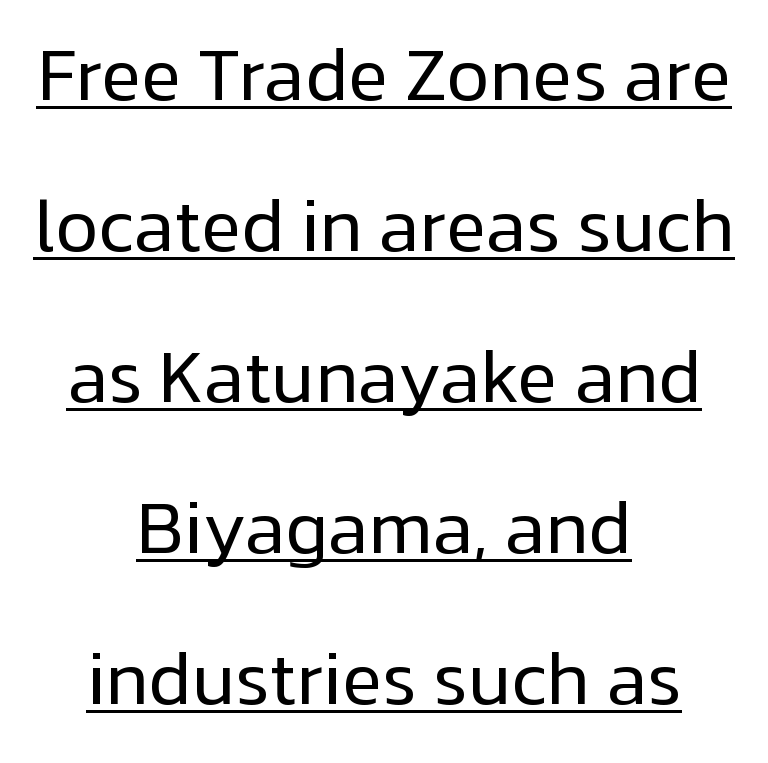
The image shows 74 px regular-weight sans-serif type, upright; set centered, loose line spacing (2.04x), normal letter spacing, underlined; low stroke contrast and a medium x-height.
